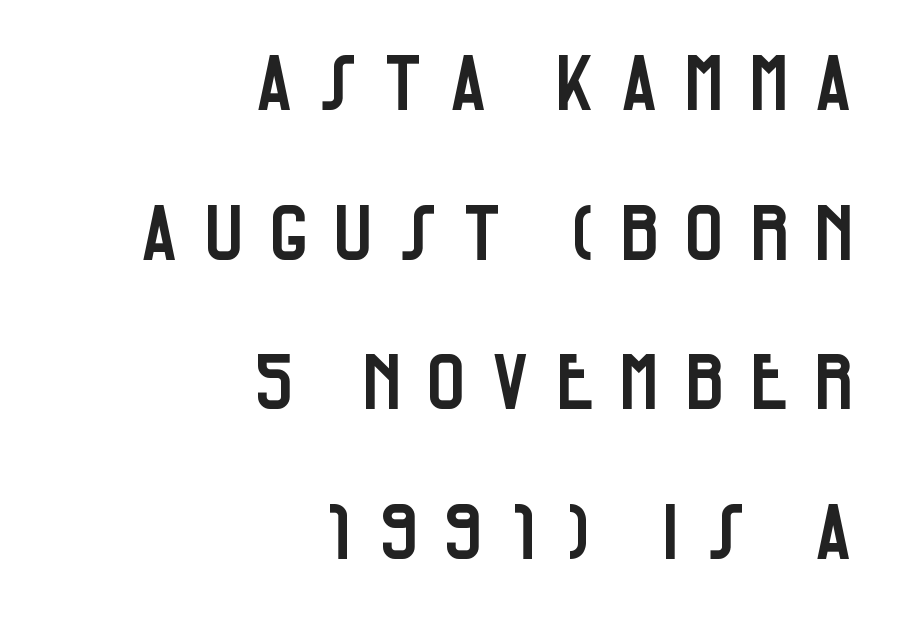
{"serif": "no", "italic": "no", "width": "condensed", "stroke_contrast": "low", "x_height": "large", "monospaced": "no", "underline": "no", "align": "right", "line_spacing": "loose", "line_spacing_ratio": 1.97, "letter_spacing": "wide", "letter_spacing_em": 0.29, "glyph_px": 76}
